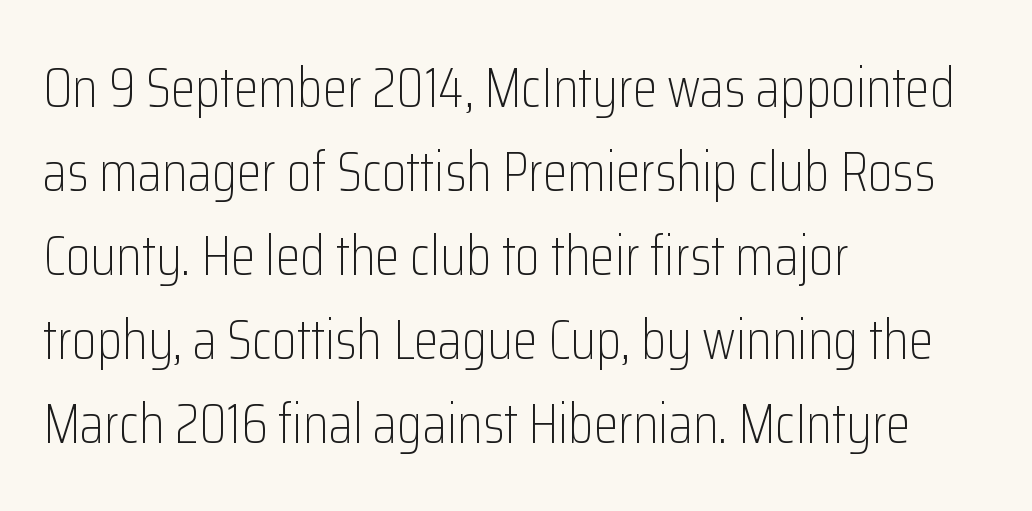
The block of text has a typical density, with ordinary space between rows. Descenders hang freely into open space. Notice how the passage keeps a crisp vertical edge on the left only. No extra tracking has been applied to these lines.
